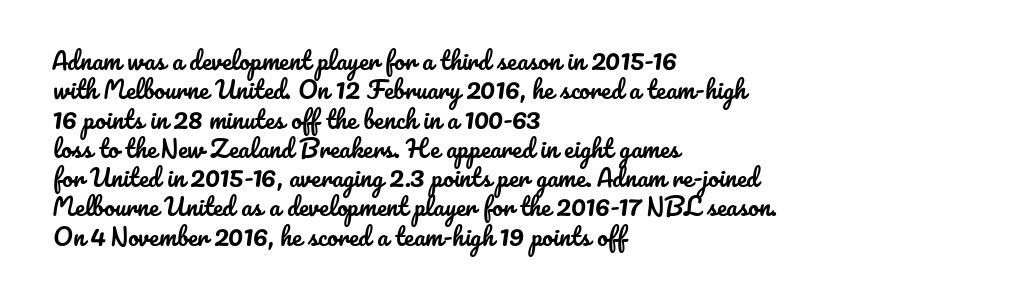
Q: Is the text italic (slanted)? A: Yes.
Q: Is the text underlined? A: No.
Q: How is the paragraph aligned? A: Left-aligned.
Q: Is the spacing between letters normal or unusually wide? A: Normal.
